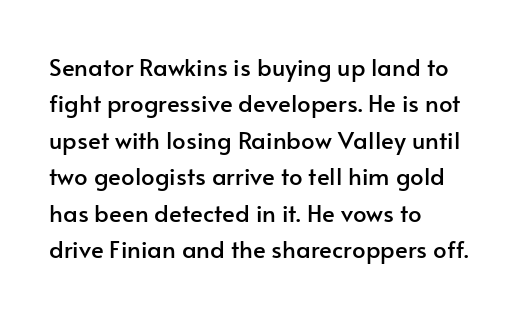
Q: Is the text italic (slanted)? A: No, it is upright.
Q: Is the text underlined? A: No.
Q: How is the paragraph aligned? A: Left-aligned.
Q: Is the spacing between letters normal or unusually wide? A: Normal.
Q: Is the spacing between lines tight, normal or loose? A: Normal.
